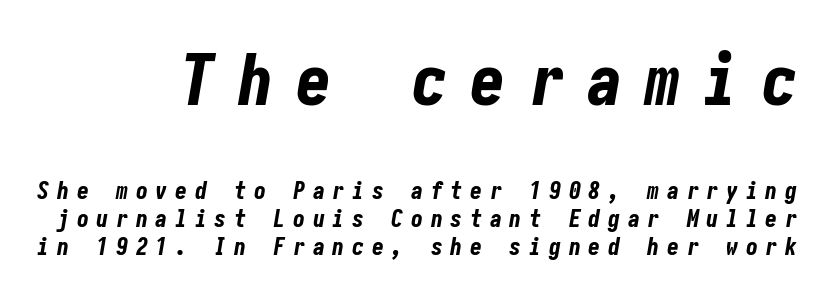
The line texture is sparse and dotted thanks to wide tracking. A full-strength bold gives these letters their thick strokes. Notice how the stems are inclined rather than vertical — that's the hallmark of italics. Look at the glyph heights: the upper group is clearly the bigger setting. Letters rest on an invisible, unmarked baseline.
